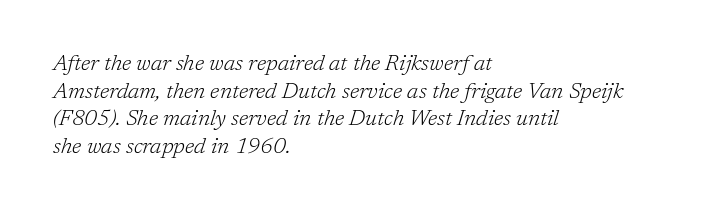
These lines stack with their left ends in a neat column. Italic? Definitely — the glyphs are oblique. The foot of each line stays bare and open. Each new line begins a customary step beneath the previous one. The cut favours lightness, reaching ordinary text weight at its darkest. This sample uses plain, unmodified letter spacing.
